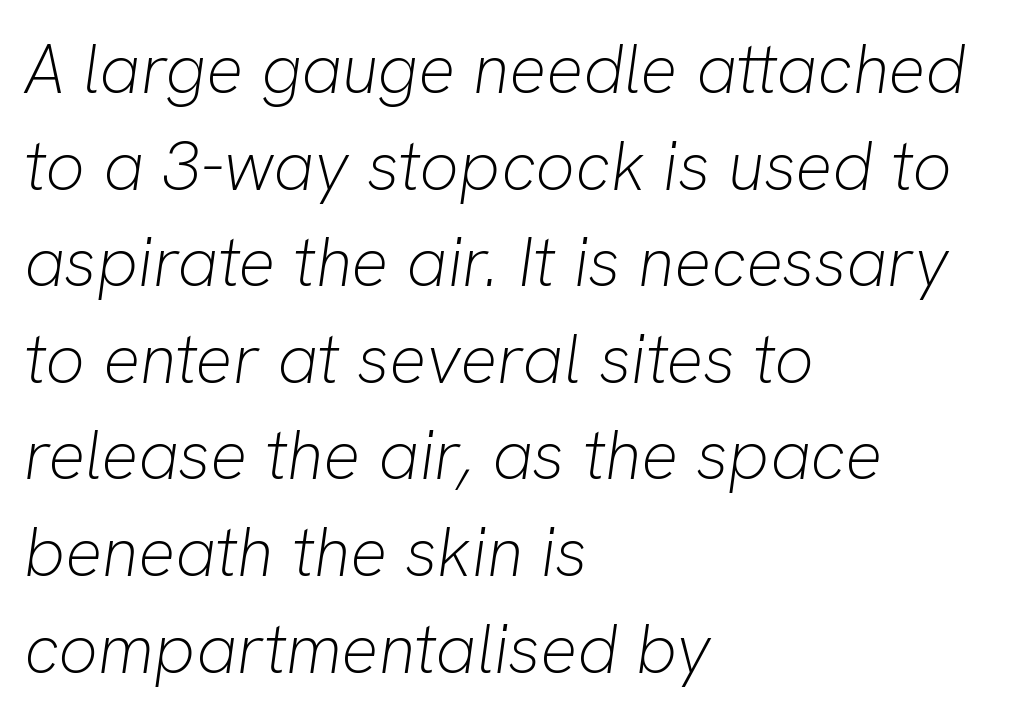
Q: Is the text bold? A: No.
Q: Is the text italic (slanted)? A: Yes, it leans right by about 8 degrees.
Q: Is the text underlined? A: No.
Q: How is the paragraph aligned? A: Left-aligned.
Q: Is the spacing between letters normal or unusually wide? A: Normal.
Q: Is the spacing between lines tight, normal or loose? A: Normal.
Q: Width (condensed, normal, or wide)? A: Normal.
Q: Stroke contrast? A: Low.
Q: x-height? A: Medium.
Q: Monospaced? A: No.
